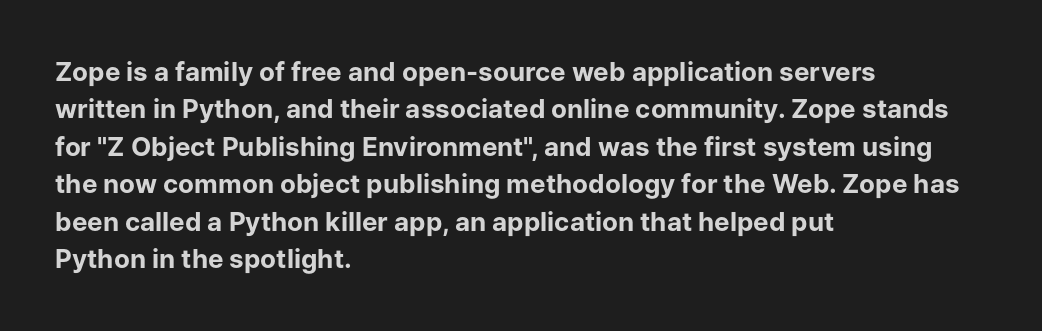
When letters stand straight like this, we call the style roman or upright. A clean baseline with only descenders dipping below it. Horizontally, the lines are justified to the leading edge only. Is there much room between lines? A standard amount, neither cramped nor airy.
